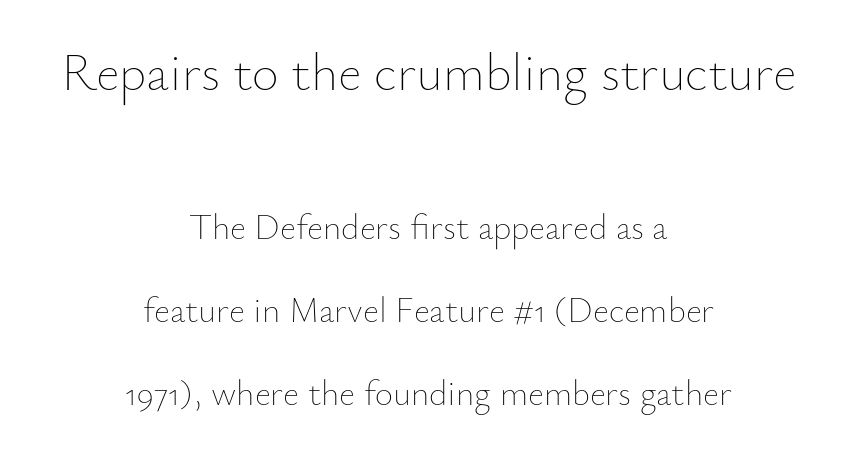
The image shows 52 px thin type, upright; set centered, loose line spacing (2.37x), normal letter spacing, not underlined; the first (top) block is 1.49x larger; low stroke contrast and a small x-height.
